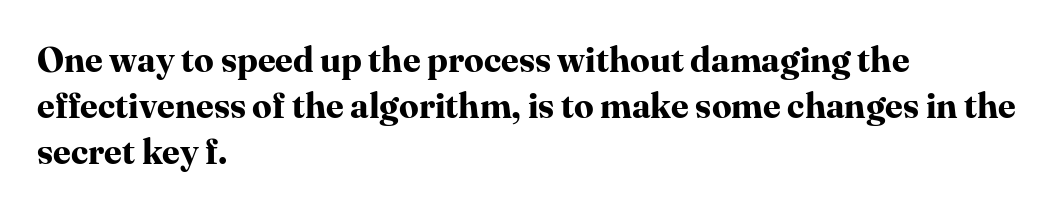
Varying glyph widths throughout — classic text-font behaviour. Nobody drew a line under any word here. There is no visible air inserted between adjacent glyphs. This rendering employs a face with finishing strokes, i.e., a serif. What weight is shown? A full bold with thick strokes.
